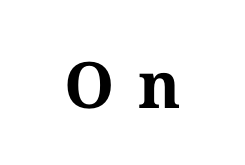
{"serif": "yes", "italic": "no", "bold": "yes", "weight": "bold", "width": "normal", "stroke_contrast": "medium", "x_height": "medium", "monospaced": "no", "underline": "no", "align": "center", "letter_spacing": "wide", "letter_spacing_em": 0.37, "glyph_px": 64}
